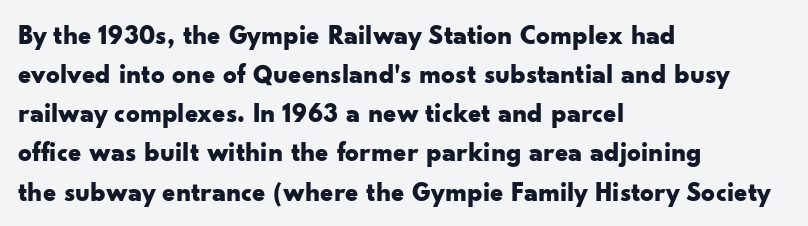
The typography opts for an upright posture over an oblique one. The face used here has the dense, thick strokes of a bold. Words float on clear page, feet unadorned. The typesetter chose a ragged-right arrangement here.
